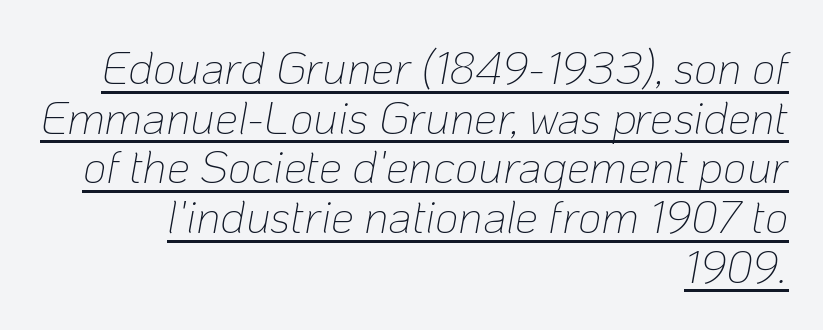
The image shows 46 px thin type, italic (leaning right); set right-aligned, tight line spacing (1.08x), normal letter spacing, underlined; low stroke contrast and a medium x-height.
